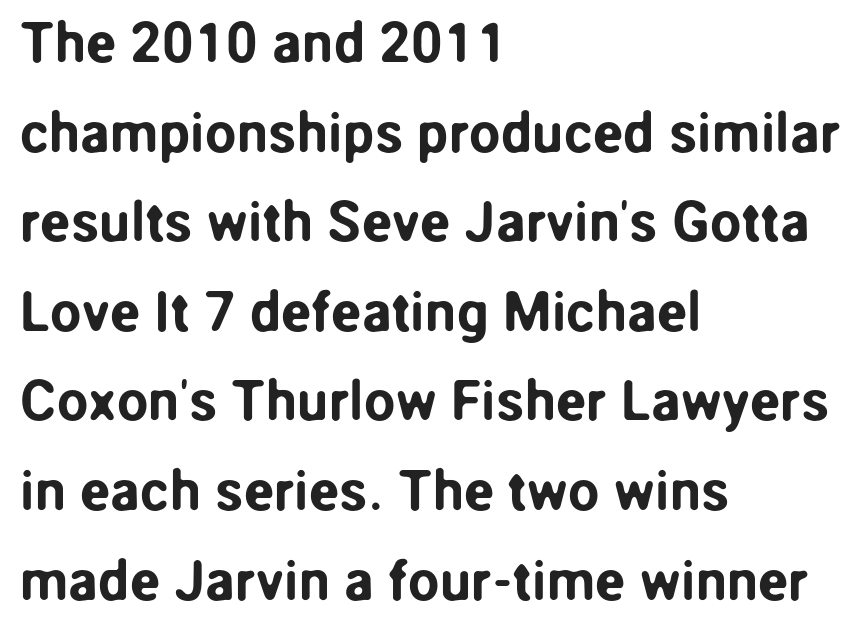
Layout note: lines flush left. No feet cap the strokes, marking this as sans-serif type. Check under the words: just untouched page. The specimen reads as upright at a glance.
